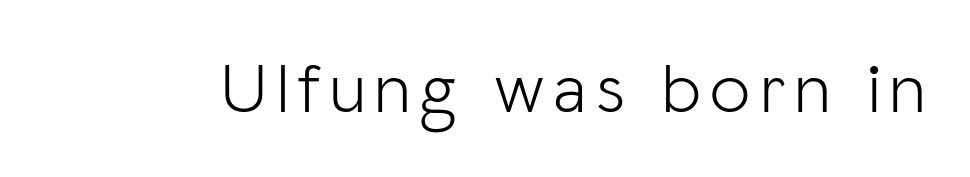
{"serif": "no", "italic": "no", "bold": "no", "weight": "light", "width": "normal", "stroke_contrast": "low", "x_height": "medium", "monospaced": "no", "underline": "no", "glyph_px": 72}
